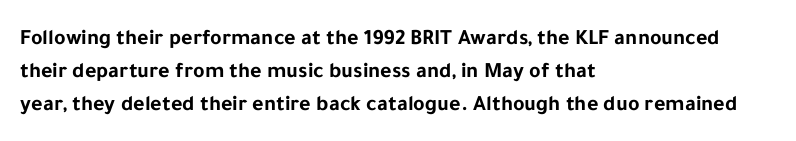
Q: Is the text bold? A: Yes.
Q: Is the text italic (slanted)? A: No, it is upright.
Q: Is the text underlined? A: No.
Q: How is the paragraph aligned? A: Left-aligned.
Q: Is the spacing between letters normal or unusually wide? A: Normal.
Q: Is the spacing between lines tight, normal or loose? A: Normal.
